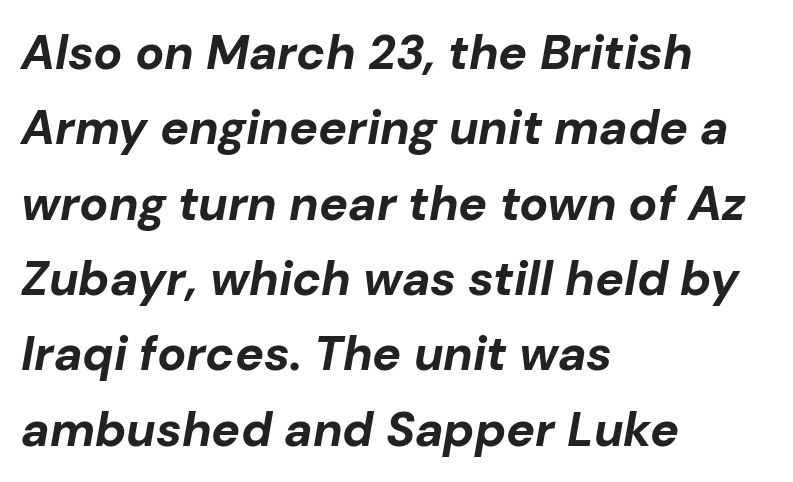
{"italic": "yes", "lean": "right", "slant_degrees": 10, "bold": "yes", "weight": "bold", "width": "normal", "stroke_contrast": "low", "x_height": "medium", "monospaced": "no", "underline": "no", "align": "left", "line_spacing": "normal", "line_spacing_ratio": 1.57, "letter_spacing": "normal", "letter_spacing_em": 0.0, "glyph_px": 48}
